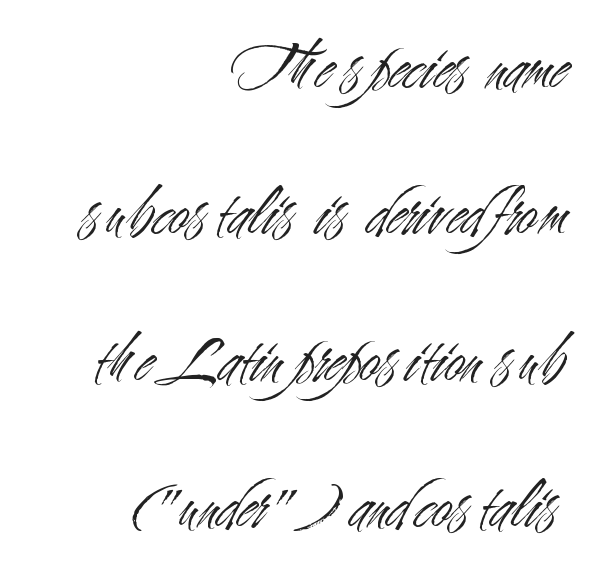
{"serif": "no", "bold": "no", "weight": "light", "width": "condensed", "stroke_contrast": "medium", "x_height": "small", "monospaced": "no", "underline": "no", "align": "right", "line_spacing": "loose", "line_spacing_ratio": 2.06, "letter_spacing": "normal", "letter_spacing_em": 0.0, "glyph_px": 71}
